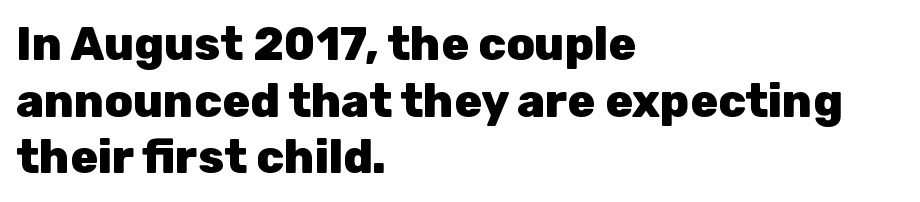
Q: Is the text bold? A: Yes.
Q: Is the text italic (slanted)? A: No, it is upright.
Q: Is the typeface a serif or a sans-serif typeface? A: Sans-serif.
Q: Is the text underlined? A: No.
Q: How is the paragraph aligned? A: Left-aligned.
Q: Is the spacing between letters normal or unusually wide? A: Normal.
Q: Width (condensed, normal, or wide)? A: Normal.
Q: Stroke contrast? A: Low.
Q: x-height? A: Medium.
Q: Monospaced? A: No.
